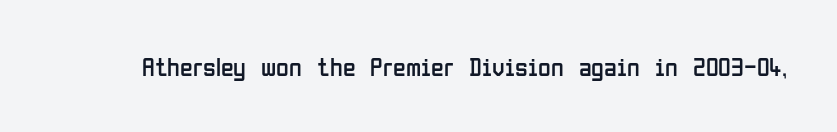
The image shows 26 px text type, upright; set normal letter spacing, not underlined.
